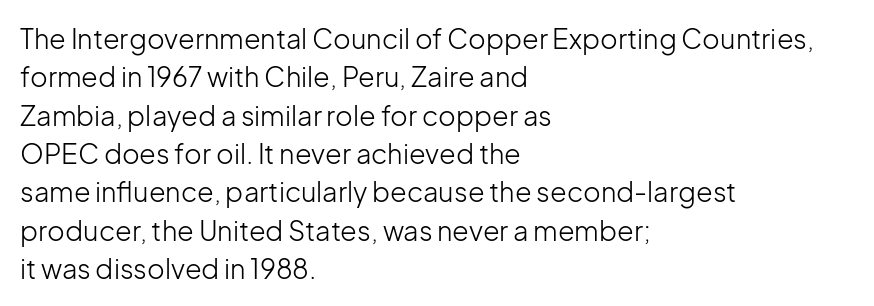
{"italic": "no", "bold": "no", "underline": "no", "align": "left", "line_spacing": "normal", "line_spacing_ratio": 1.42, "letter_spacing": "normal", "letter_spacing_em": 0.0, "glyph_px": 27}
